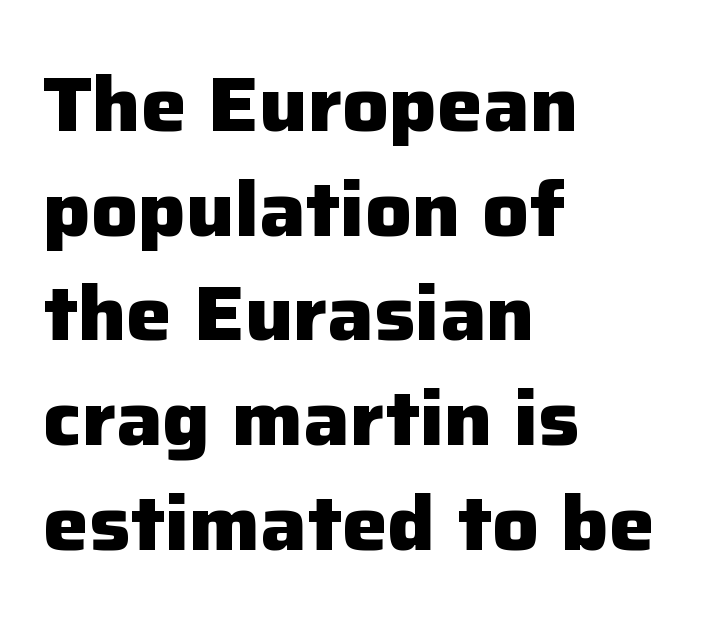
How heavy is the stroke? Heavy — this is a bold. Quick note: underline off. To sum up the face: it is a sans, with no serifs. These lines are rendered in a variable-pitch font. Characters remain perfectly vertical along every line. Line starts are locked; line ends wander.
